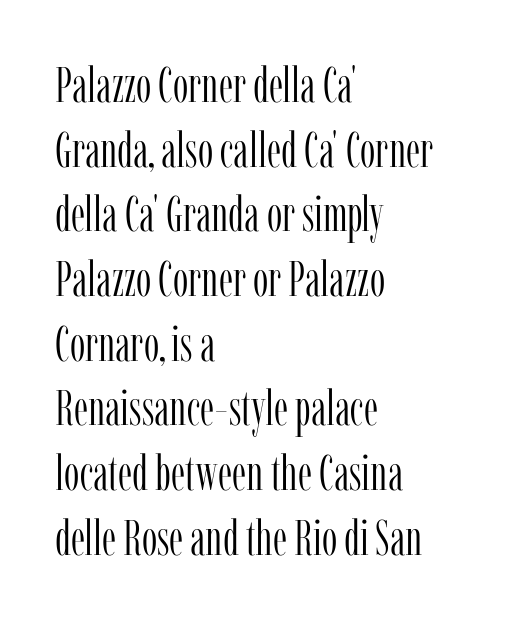
The image shows 49 px light, condensed serif type, upright; set left-aligned, normal line spacing (1.32x), normal letter spacing, not underlined; low stroke contrast and a medium x-height.
